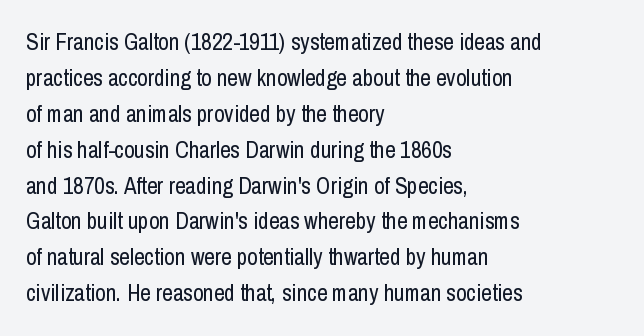
Q: Is the text bold? A: No.
Q: Is the text italic (slanted)? A: No, it is upright.
Q: Is the text underlined? A: No.
Q: How is the paragraph aligned? A: Left-aligned.
Q: Is the spacing between letters normal or unusually wide? A: Normal.
Q: Is the spacing between lines tight, normal or loose? A: Normal.
